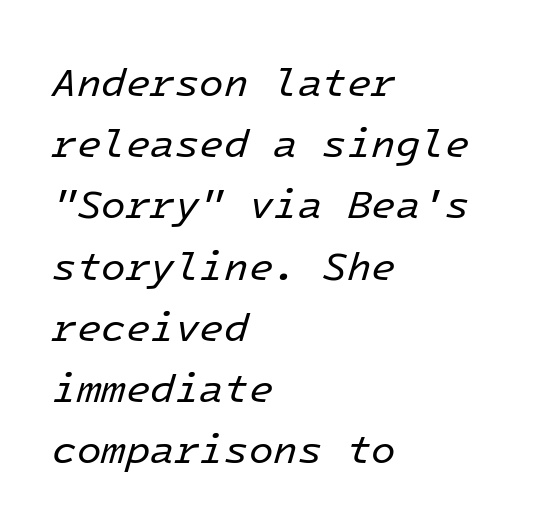
The image shows 40 px regular-weight type, italic (leaning right), monospaced; set left-aligned, normal line spacing (1.53x), normal letter spacing, not underlined; low stroke contrast and a medium x-height.
